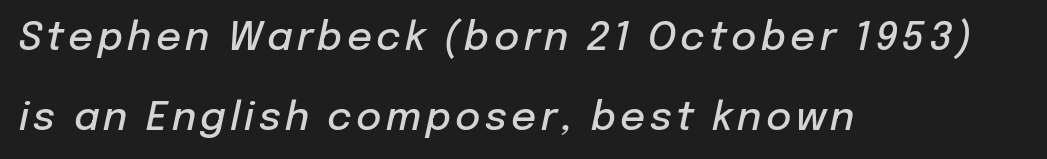
{"italic": "yes", "lean": "right", "slant_degrees": 12, "bold": "semi", "weight": "semibold", "width": "normal", "stroke_contrast": "low", "x_height": "medium", "monospaced": "no", "underline": "no", "align": "left", "line_spacing": "loose", "line_spacing_ratio": 2.05, "glyph_px": 39}
